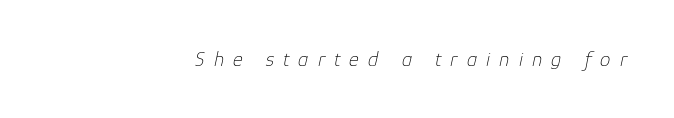
The image shows 21 px text type, italic (leaning right); set right-aligned, unusually wide letter spacing (+0.43 em), not underlined.
